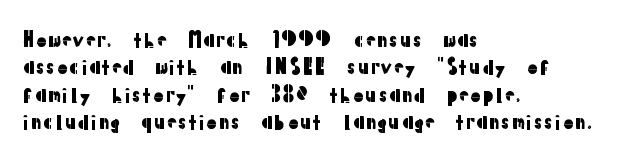
Q: Is the text italic (slanted)? A: No, it is upright.
Q: Is the text underlined? A: No.
Q: How is the paragraph aligned? A: Left-aligned.
Q: Is the spacing between letters normal or unusually wide? A: Normal.
Q: Is the spacing between lines tight, normal or loose? A: Normal.
